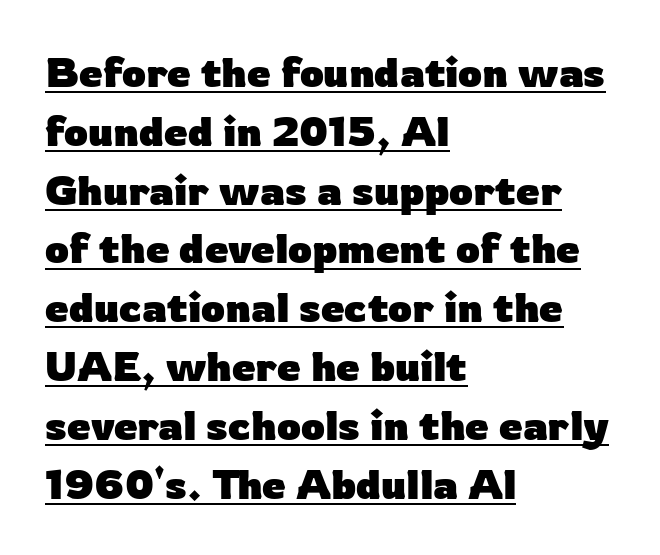
The block of text has a typical density, with ordinary space between rows. Caption: standard tracking, unaltered. The rendered words wear a rule along their underside. Looks like regular typesetting: each glyph gets only the width it needs. Posture: straight, roman, zero tilt. These lines carry a lot of weight — the face is fully bold.
